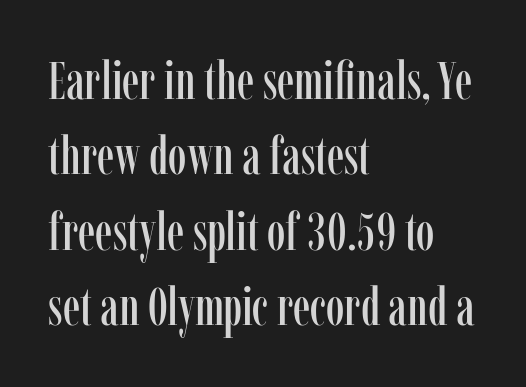
Q: Is the text italic (slanted)? A: No, it is upright.
Q: Is the typeface a serif or a sans-serif typeface? A: Serif.
Q: Is the text underlined? A: No.
Q: How is the paragraph aligned? A: Left-aligned.
Q: Is the spacing between letters normal or unusually wide? A: Normal.
Q: Is the spacing between lines tight, normal or loose? A: Normal.
Q: Width (condensed, normal, or wide)? A: Condensed.
Q: Stroke contrast? A: Low.
Q: x-height? A: Medium.
Q: Monospaced? A: No.
